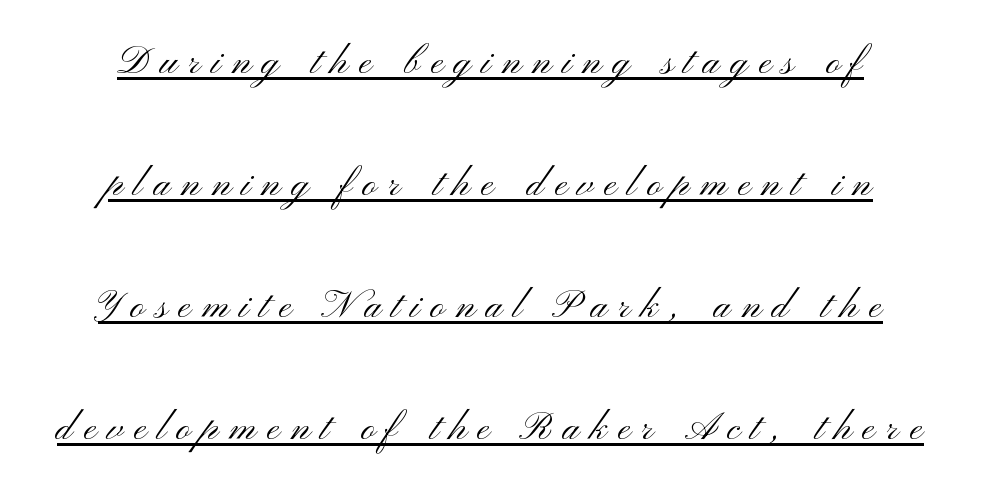
Q: Is the text bold? A: No.
Q: Is the text italic (slanted)? A: Yes.
Q: Is the typeface a serif or a sans-serif typeface? A: Sans-serif.
Q: Is the text underlined? A: Yes.
Q: How is the paragraph aligned? A: Centered.
Q: Is the spacing between letters normal or unusually wide? A: Unusually wide.
Q: Is the spacing between lines tight, normal or loose? A: Loose.
Q: Width (condensed, normal, or wide)? A: Wide.
Q: Stroke contrast? A: Medium.
Q: x-height? A: Small.
Q: Monospaced? A: No.
